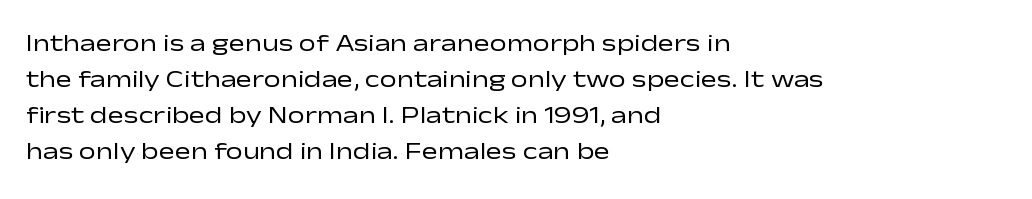
There is no visible air inserted between adjacent glyphs. The rendering anchors every line to the left-hand side. Counters stay open thanks to moderate or lighter strokes. Is there much room between lines? A standard amount, neither cramped nor airy. Type without underlining.
